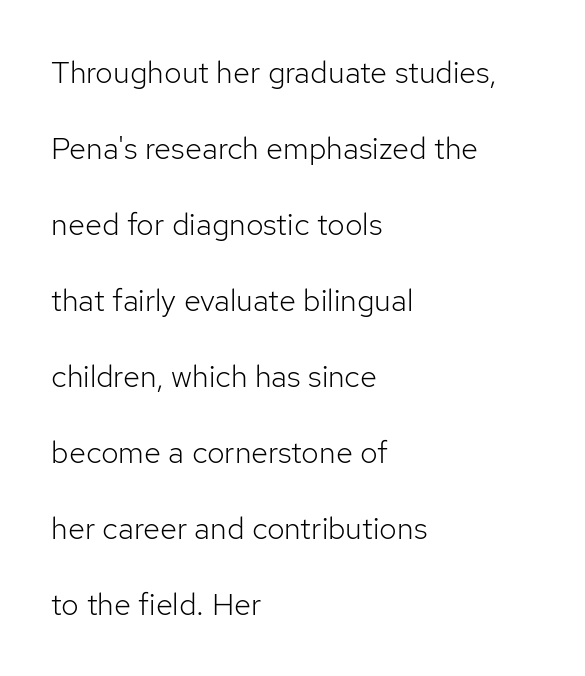
Here the designer chose a conventional face with non-uniform glyph widths. Loosely led — the rows are spread out. The strip under each line holds only bare page. In terms of posture, this sample is upright.
